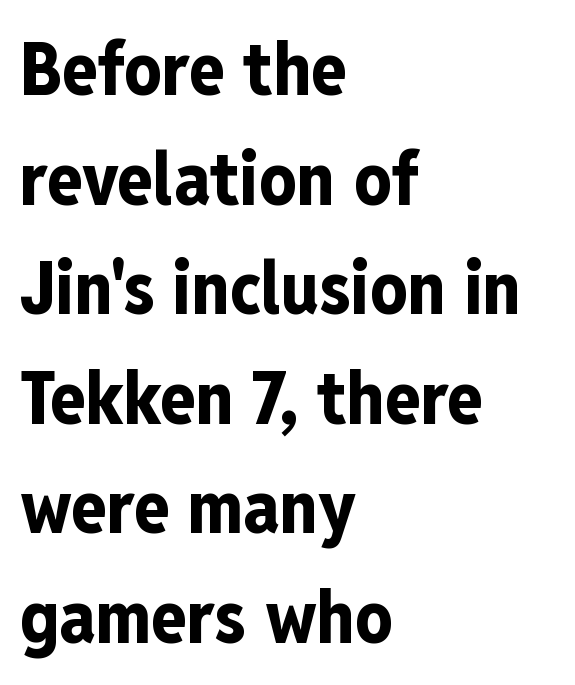
{"serif": "no", "italic": "no", "bold": "yes", "weight": "bold", "width": "condensed", "stroke_contrast": "low", "x_height": "medium", "monospaced": "no", "underline": "no", "align": "left", "line_spacing": "normal", "line_spacing_ratio": 1.48, "letter_spacing": "normal", "letter_spacing_em": 0.0, "glyph_px": 74}
